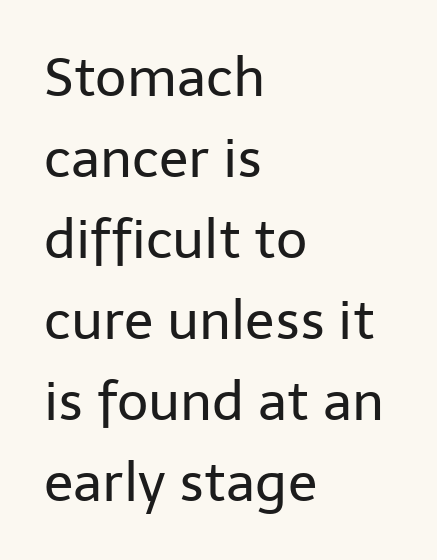
Q: Is the text bold? A: No.
Q: Is the text italic (slanted)? A: No, it is upright.
Q: Is the typeface a serif or a sans-serif typeface? A: Sans-serif.
Q: Is the text underlined? A: No.
Q: How is the paragraph aligned? A: Left-aligned.
Q: Is the spacing between letters normal or unusually wide? A: Normal.
Q: Is the spacing between lines tight, normal or loose? A: Normal.
Q: Width (condensed, normal, or wide)? A: Normal.
Q: Stroke contrast? A: Low.
Q: x-height? A: Medium.
Q: Monospaced? A: No.
